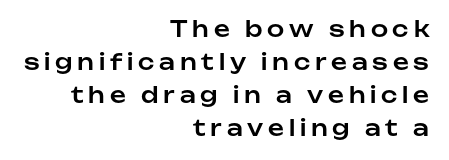
{"italic": "no", "underline": "no", "align": "right", "line_spacing": "normal", "line_spacing_ratio": 1.5, "letter_spacing": "wide", "letter_spacing_em": 0.22, "glyph_px": 22}
